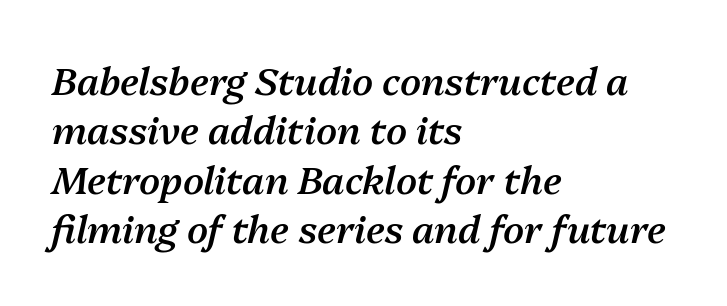
The image shows 38 px semibold type, italic (leaning right); set left-aligned, normal line spacing (1.3x), normal letter spacing, not underlined; medium stroke contrast and a medium x-height.
